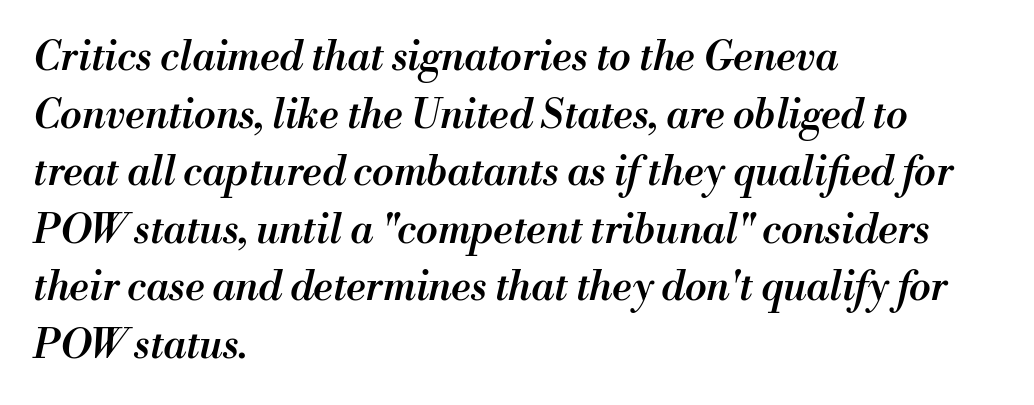
The image shows 40 px semibold type, italic (leaning right); set left-aligned, normal line spacing (1.44x), normal letter spacing, not underlined; medium stroke contrast and a small x-height.
